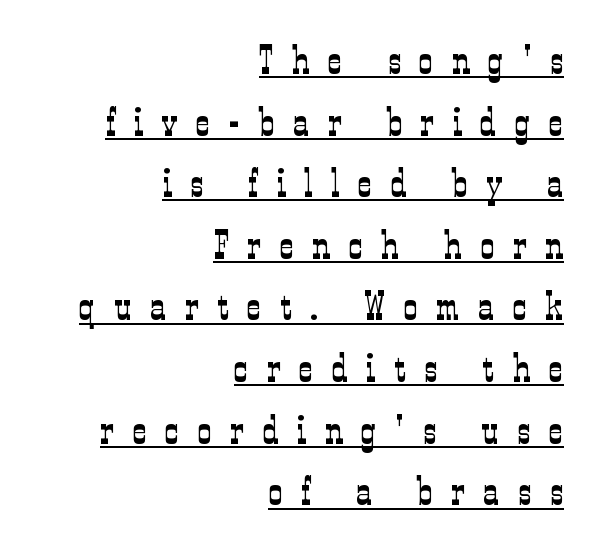
Q: Is the text bold? A: No.
Q: Is the text italic (slanted)? A: No, it is upright.
Q: Is the typeface a serif or a sans-serif typeface? A: Serif.
Q: Is the text underlined? A: Yes.
Q: How is the paragraph aligned? A: Right-aligned.
Q: Is the spacing between letters normal or unusually wide? A: Unusually wide.
Q: Is the spacing between lines tight, normal or loose? A: Normal.
Q: Width (condensed, normal, or wide)? A: Condensed.
Q: Stroke contrast? A: Low.
Q: x-height? A: Medium.
Q: Monospaced? A: No.
